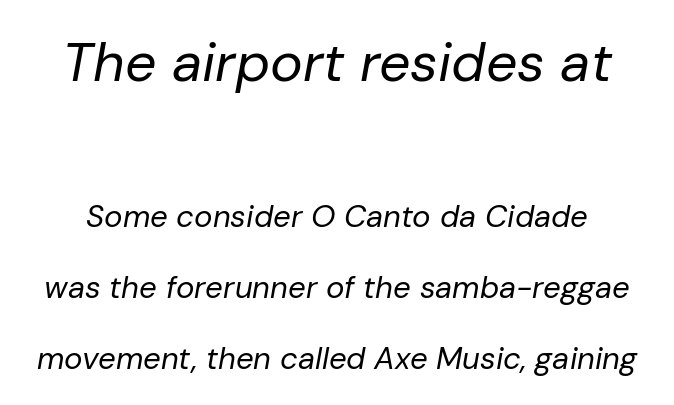
The image shows 55 px regular-weight type, italic (leaning right); set loose line spacing (2.29x), normal letter spacing, not underlined; the first (top) block is 1.77x larger; low stroke contrast and a medium x-height.
